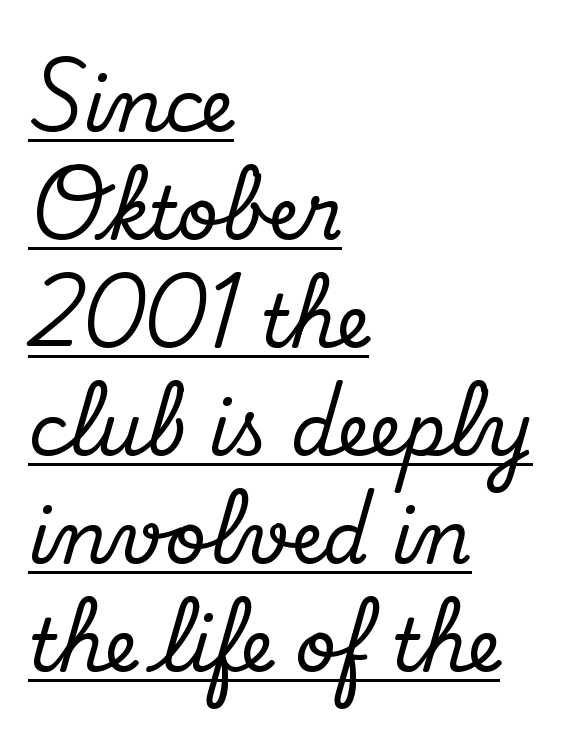
The image shows 72 px serif type; set left-aligned, normal line spacing (1.5x), normal letter spacing, underlined; low stroke contrast and a small x-height.
